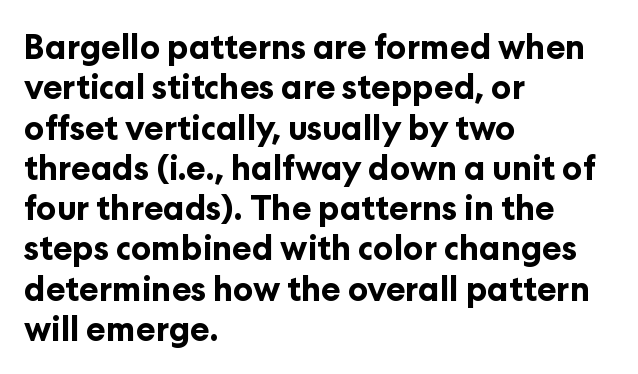
Anything drawn beneath the words? Only blank space. Looks like regular typesetting: each glyph gets only the width it needs. Nothing unusual about the tracking: characters are spaced as the font intends. Does the type have serifs? No, each stem ends abruptly. Is there any slant? The stems are plumb. Is the type bold? Yes — the strokes are clearly thick and heavy.
